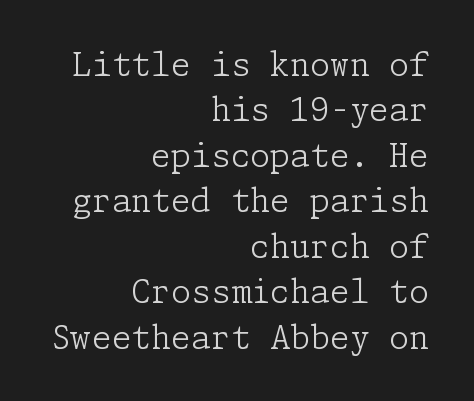
Tall strokes in this sample are plumb rather than angled. Observe the ordinary spacing: letters are neighbours, not strangers. Each new line begins a customary step beneath the previous one. Visually the block forms a straight wall on the right and a jagged coastline on the left.
